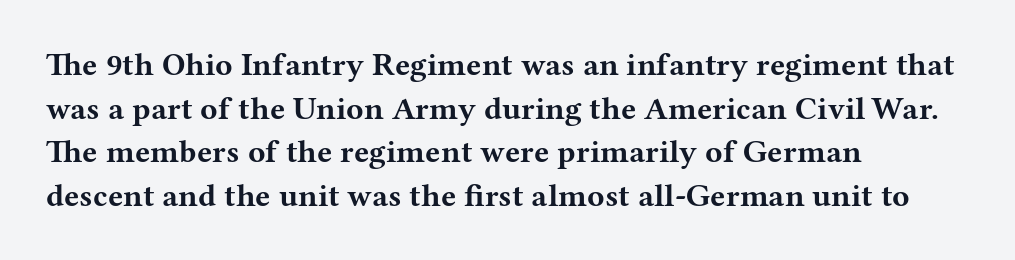
Here the glyphs are tracked normally, forming tight word shapes. You can tell from the footed stems that serif type was used. Reading down the column, the eye jumps a familiar distance to each next line. The zone under the glyphs is completely vacant.
